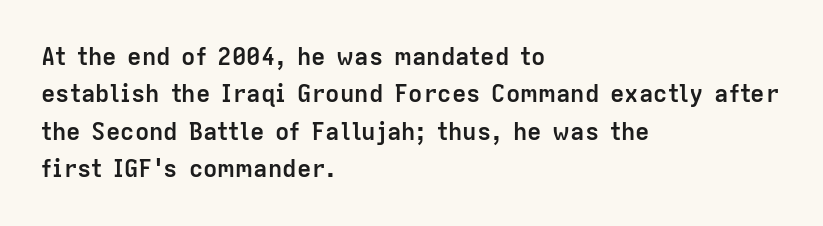
Underline: absent. Strokes here are thick enough to call this a true bold. This block has exactly the height ordinary leading produces. Standard letterfit; no display-style spreading of the glyphs. The lines are quadded left.
